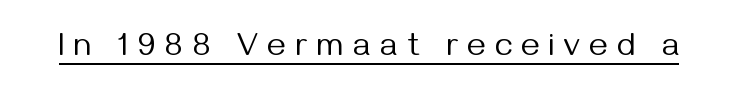
The image shows 32 px regular-weight sans-serif type, upright; set unusually wide letter spacing (+0.3 em), underlined; medium stroke contrast and a medium x-height.
